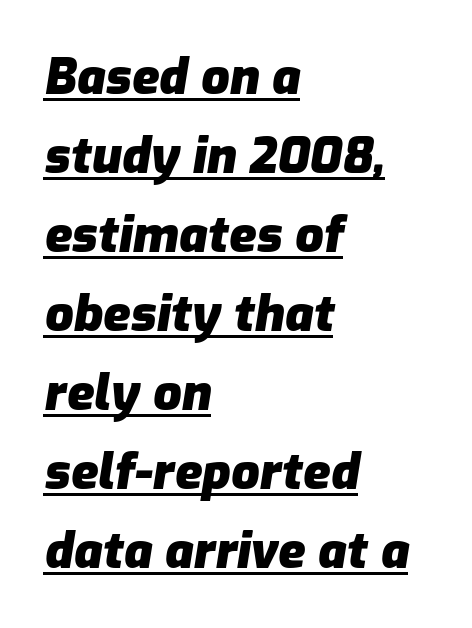
Q: Is the text bold? A: Yes.
Q: Is the text italic (slanted)? A: Yes, it leans right by about 9 degrees.
Q: Is the text underlined? A: Yes.
Q: How is the paragraph aligned? A: Left-aligned.
Q: Is the spacing between letters normal or unusually wide? A: Normal.
Q: Is the spacing between lines tight, normal or loose? A: Normal.
Q: Width (condensed, normal, or wide)? A: Normal.
Q: Stroke contrast? A: Low.
Q: x-height? A: Medium.
Q: Monospaced? A: No.
